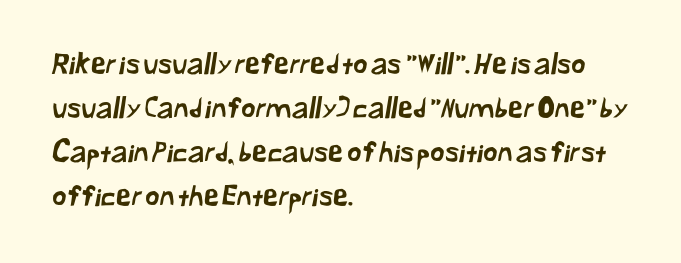
Q: Is the typeface a serif or a sans-serif typeface? A: Sans-serif.
Q: Is the text underlined? A: No.
Q: How is the paragraph aligned? A: Left-aligned.
Q: Is the spacing between letters normal or unusually wide? A: Normal.
Q: Is the spacing between lines tight, normal or loose? A: Normal.
Q: Width (condensed, normal, or wide)? A: Normal.
Q: Stroke contrast? A: Low.
Q: x-height? A: Medium.
Q: Monospaced? A: No.
